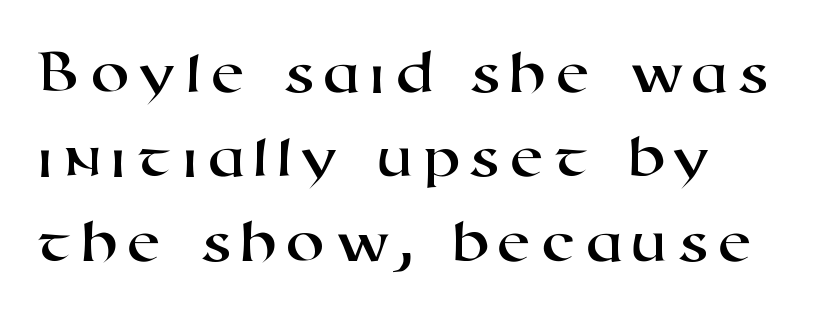
This sample has the flowing, uneven cadence of proportional lettering. A typesetter would label this face a sans. The baseline area is clear. Interline gaps are of average width in this sample.
